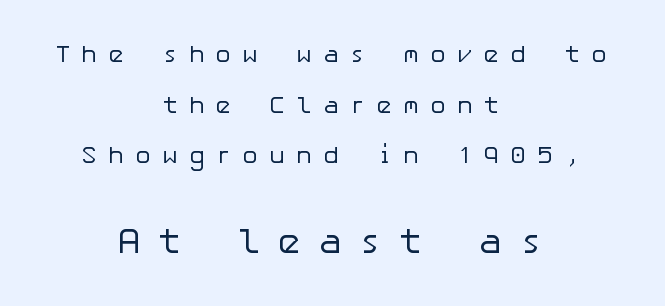
Q: Is the text bold? A: No.
Q: Is the text italic (slanted)? A: No, it is upright.
Q: Is the typeface a serif or a sans-serif typeface? A: Sans-serif.
Q: Is the text underlined? A: No.
Q: How is the paragraph aligned? A: Centered.
Q: Is the spacing between letters normal or unusually wide? A: Unusually wide.
Q: Is the spacing between lines tight, normal or loose? A: Loose.
Q: Which block of text is set in a larger size, the first (top) or the second (bottom)? A: The second (bottom) one.
Q: Width (condensed, normal, or wide)? A: Normal.
Q: Stroke contrast? A: Low.
Q: x-height? A: Medium.
